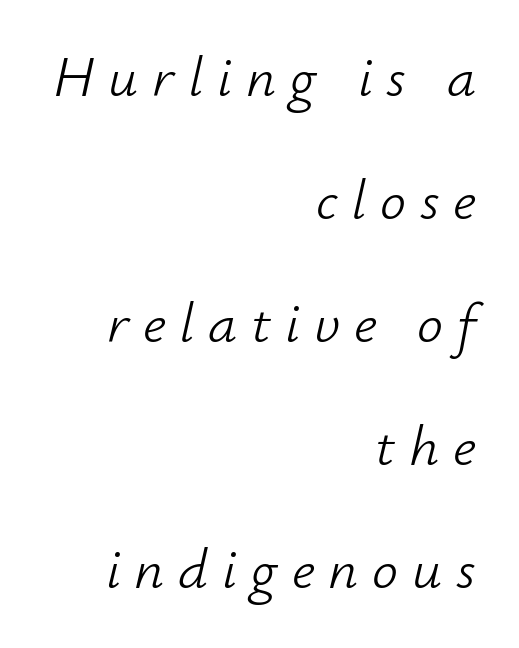
{"italic": "yes", "lean": "right", "slant_degrees": 12, "bold": "no", "weight": "light", "width": "normal", "stroke_contrast": "low", "x_height": "small", "monospaced": "no", "underline": "no", "align": "right", "line_spacing": "loose", "line_spacing_ratio": 2.12, "letter_spacing": "wide", "letter_spacing_em": 0.24, "glyph_px": 58}
